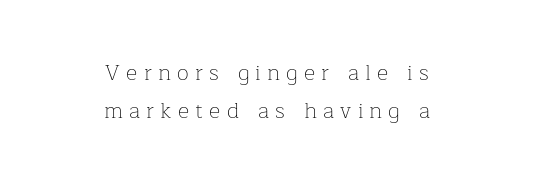
{"italic": "no", "bold": "no", "underline": "no", "align": "center", "line_spacing_ratio": 1.71, "letter_spacing": "wide", "letter_spacing_em": 0.28, "glyph_px": 22}
